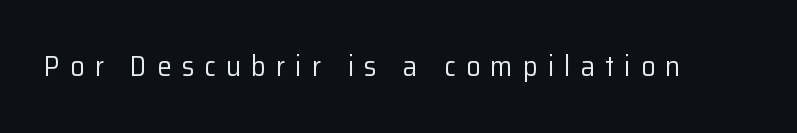
Do the characters align in a grid? No, the font is proportional. Caption: face not bold, strokes unweighted. Each row of text sits above clean, open space. Italic? Not at all — the glyphs are vertical. In terms of letterform style, serifs are entirely absent.
